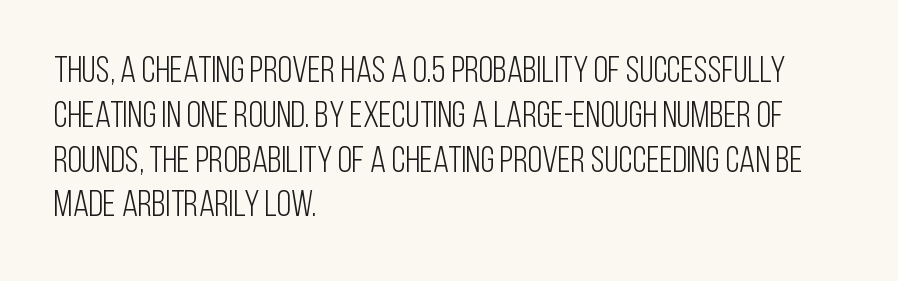
Is this a fixed-width face? No — the glyphs have proportional, varying widths. The passage shown has conventional tracking throughout. The glyphs in this specimen are sans serif. Think standard paragraph weight, or any step lighter than that.
